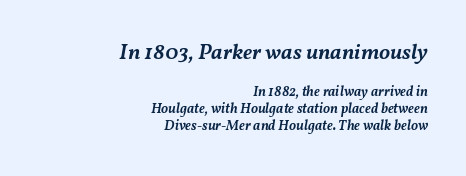
The image shows 22 px text type, italic (leaning right); set right-aligned, line spacing 1.21x, normal letter spacing, not underlined; the first (top) block is 1.57x larger.
